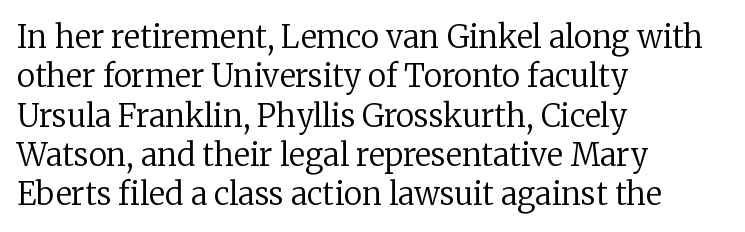
Q: Is the text bold? A: No.
Q: Is the text italic (slanted)? A: No, it is upright.
Q: Is the typeface a serif or a sans-serif typeface? A: Serif.
Q: Is the text underlined? A: No.
Q: How is the paragraph aligned? A: Left-aligned.
Q: Is the spacing between letters normal or unusually wide? A: Normal.
Q: Is the spacing between lines tight, normal or loose? A: Normal.
Q: Width (condensed, normal, or wide)? A: Normal.
Q: Stroke contrast? A: Low.
Q: x-height? A: Medium.
Q: Monospaced? A: No.
